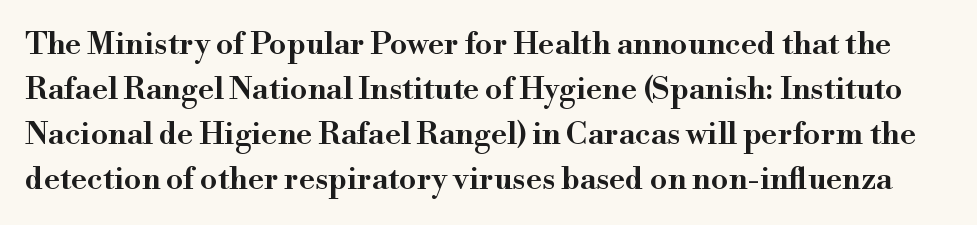
The image shows 31 px semibold serif type, upright; set normal line spacing (1.45x), normal letter spacing, not underlined; high stroke contrast and a small x-height.
